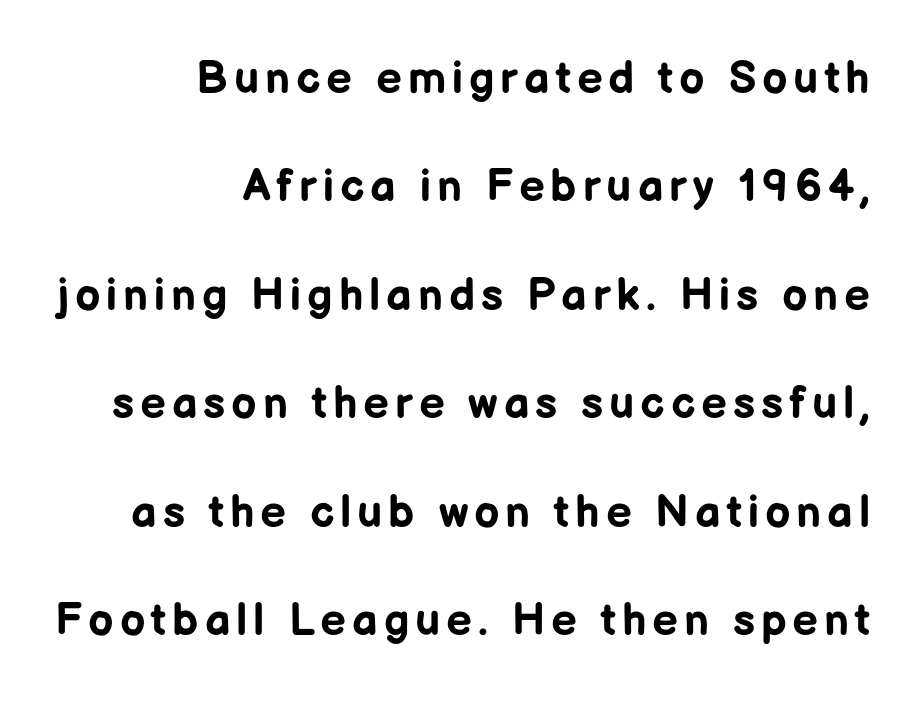
Does the lettering tilt? It doesn't — this is upright. Proportional: the letters do not fall into vertical columns. These lines are set flush right with a ragged left edge. Typographic density is high because the face is bold. Quick note: interline space is abundant. Does the type have serifs? No, each stem ends abruptly.
